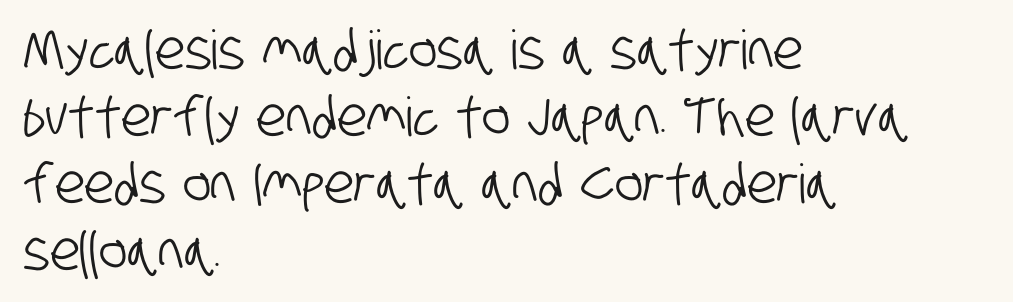
Does the type have serifs? No, each stem ends abruptly. Beneath every word, the page is bare. Here the glyphs are tracked normally, forming tight word shapes. The text block is weighted toward the left margin, trailing off unevenly rightward.
